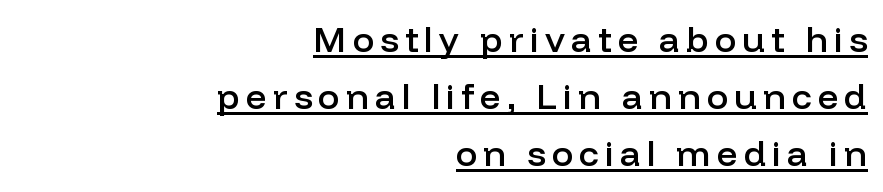
{"serif": "no", "italic": "no", "bold": "semi", "weight": "semibold", "width": "normal", "stroke_contrast": "low", "x_height": "medium", "monospaced": "no", "underline": "yes", "align": "right", "line_spacing": "normal", "line_spacing_ratio": 1.59, "glyph_px": 36}
